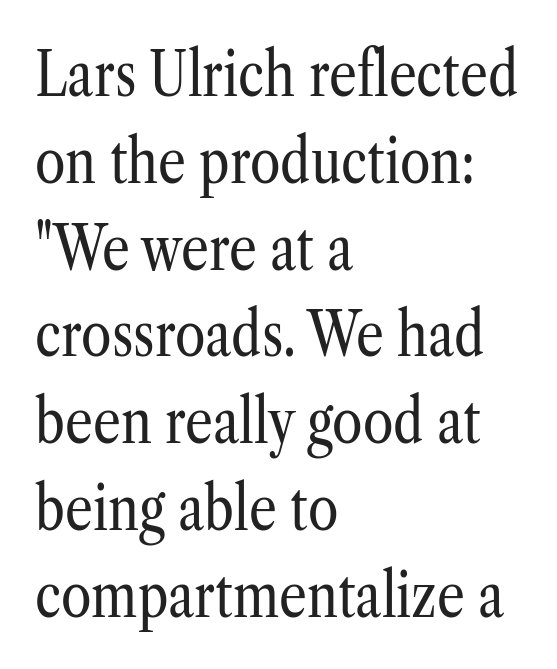
{"serif": "yes", "italic": "no", "bold": "no", "weight": "regular", "width": "condensed", "stroke_contrast": "low", "x_height": "medium", "monospaced": "no", "underline": "no", "align": "left", "line_spacing": "normal", "line_spacing_ratio": 1.4, "letter_spacing": "normal", "letter_spacing_em": 0.0, "glyph_px": 62}
